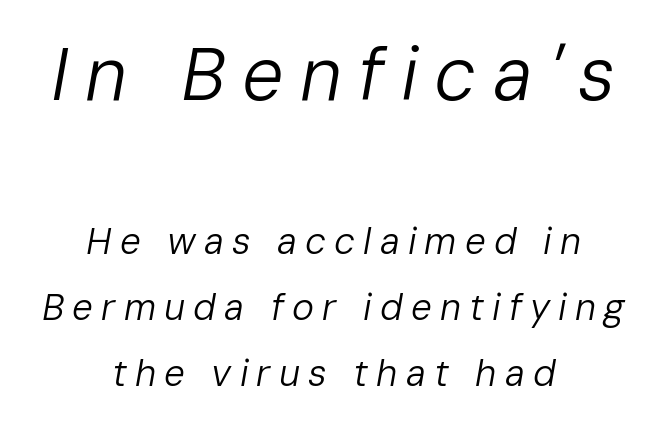
{"italic": "yes", "lean": "right", "slant_degrees": 10, "bold": "no", "weight": "regular", "width": "normal", "stroke_contrast": "low", "x_height": "medium", "monospaced": "no", "underline": "no", "align": "center", "line_spacing_ratio": 1.78, "letter_spacing": "wide", "letter_spacing_em": 0.22, "larger_block": "first", "size_ratio": 2.0, "glyph_px": 74}
